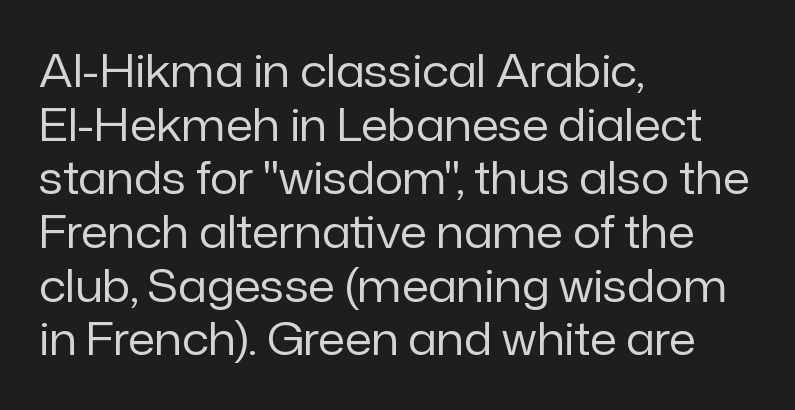
Q: Is the text bold? A: No.
Q: Is the text italic (slanted)? A: No, it is upright.
Q: Is the typeface a serif or a sans-serif typeface? A: Sans-serif.
Q: Is the text underlined? A: No.
Q: How is the paragraph aligned? A: Left-aligned.
Q: Is the spacing between letters normal or unusually wide? A: Normal.
Q: Width (condensed, normal, or wide)? A: Normal.
Q: Stroke contrast? A: Low.
Q: x-height? A: Medium.
Q: Monospaced? A: No.
